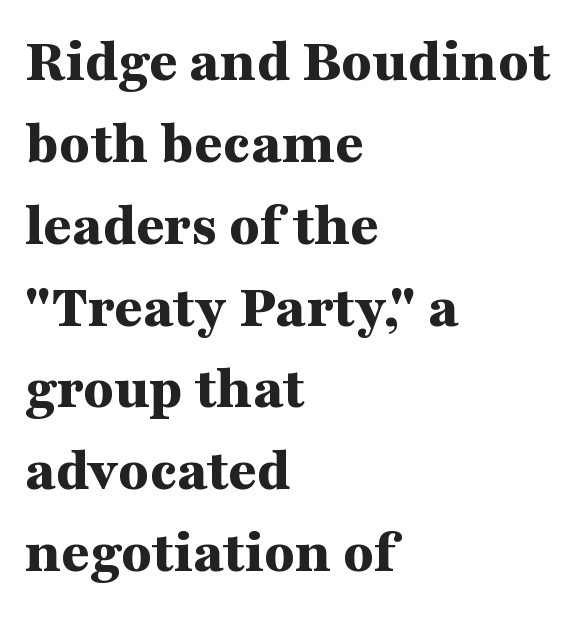
The image shows 62 px bold, wide serif type, upright; set left-aligned, normal line spacing (1.32x), normal letter spacing, not underlined; medium stroke contrast and a medium x-height.
